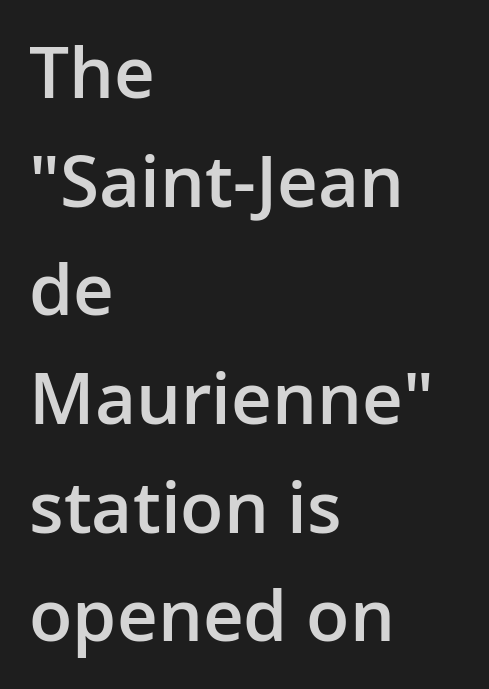
{"serif": "no", "italic": "no", "bold": "semi", "weight": "semibold", "width": "normal", "stroke_contrast": "low", "x_height": "medium", "monospaced": "no", "underline": "no", "align": "left", "line_spacing": "normal", "line_spacing_ratio": 1.53, "letter_spacing": "normal", "letter_spacing_em": 0.0, "glyph_px": 71}
